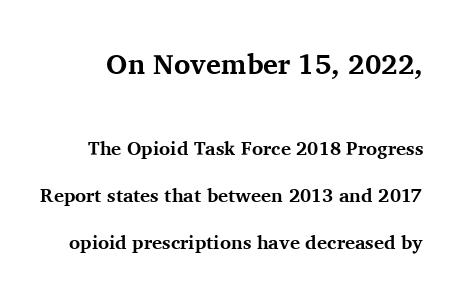
Q: Is the text bold? A: Yes.
Q: Is the text italic (slanted)? A: No, it is upright.
Q: Is the typeface a serif or a sans-serif typeface? A: Serif.
Q: Is the text underlined? A: No.
Q: Is the spacing between letters normal or unusually wide? A: Normal.
Q: Is the spacing between lines tight, normal or loose? A: Loose.
Q: Which block of text is set in a larger size, the first (top) or the second (bottom)? A: The first (top) one.
Q: Width (condensed, normal, or wide)? A: Normal.
Q: Stroke contrast? A: Medium.
Q: x-height? A: Medium.
Q: Monospaced? A: No.
